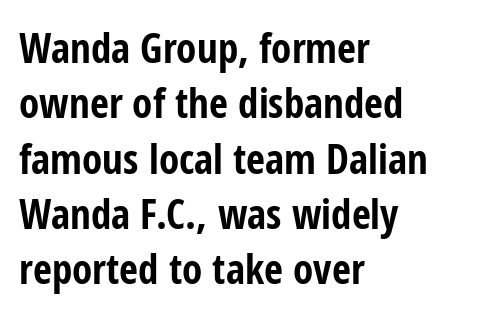
The image shows 41 px bold, condensed sans-serif type, upright; set left-aligned, normal line spacing (1.35x), normal letter spacing, not underlined; low stroke contrast and a medium x-height.
